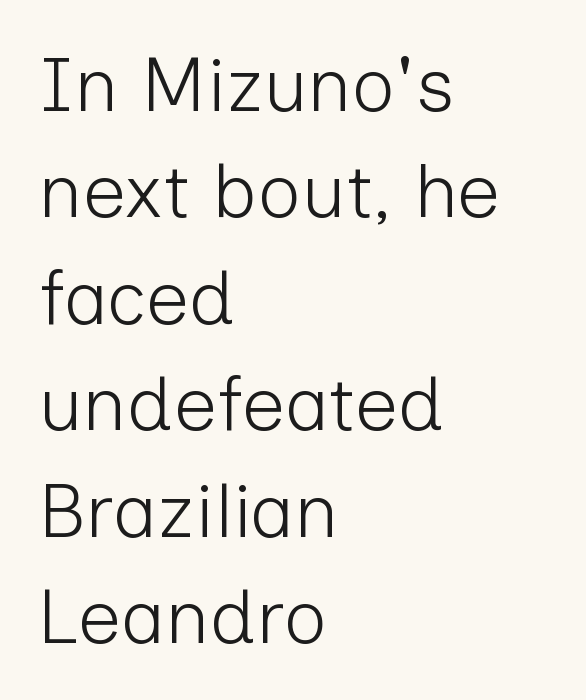
Q: Is the text bold? A: No.
Q: Is the text italic (slanted)? A: No, it is upright.
Q: Is the typeface a serif or a sans-serif typeface? A: Sans-serif.
Q: Is the text underlined? A: No.
Q: How is the paragraph aligned? A: Left-aligned.
Q: Is the spacing between letters normal or unusually wide? A: Normal.
Q: Is the spacing between lines tight, normal or loose? A: Normal.
Q: Width (condensed, normal, or wide)? A: Normal.
Q: Stroke contrast? A: Low.
Q: x-height? A: Medium.
Q: Monospaced? A: No.
